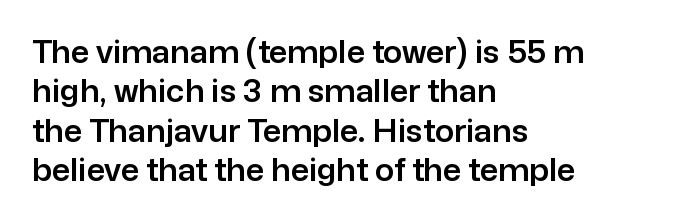
The image shows 32 px sans-serif type, upright; set left-aligned, line spacing 1.23x, normal letter spacing, not underlined; low stroke contrast and a medium x-height.
